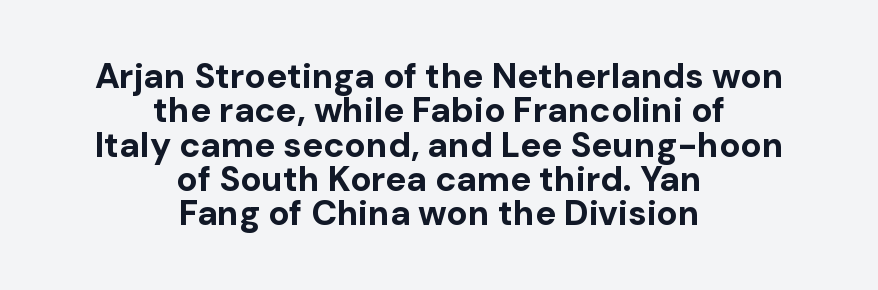
Tracking value appears to be zero — textbook default spacing. Thick stems and heavy bowls — unmistakably bold. It's the straight-up-and-down kind of type. The passage shown is typed in a proportional face where columns would drift. The text was rendered using a sans face with plain stroke endings. Glance below the letters and you will spot only blank space.
